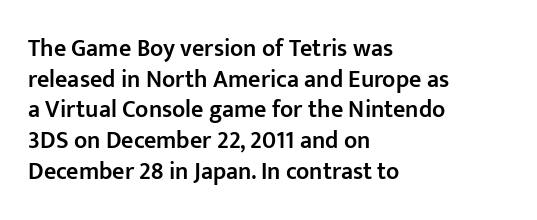
{"italic": "no", "bold": "semi", "underline": "no", "align": "left", "line_spacing": "normal", "line_spacing_ratio": 1.28, "letter_spacing": "normal", "letter_spacing_em": 0.0, "glyph_px": 24}
